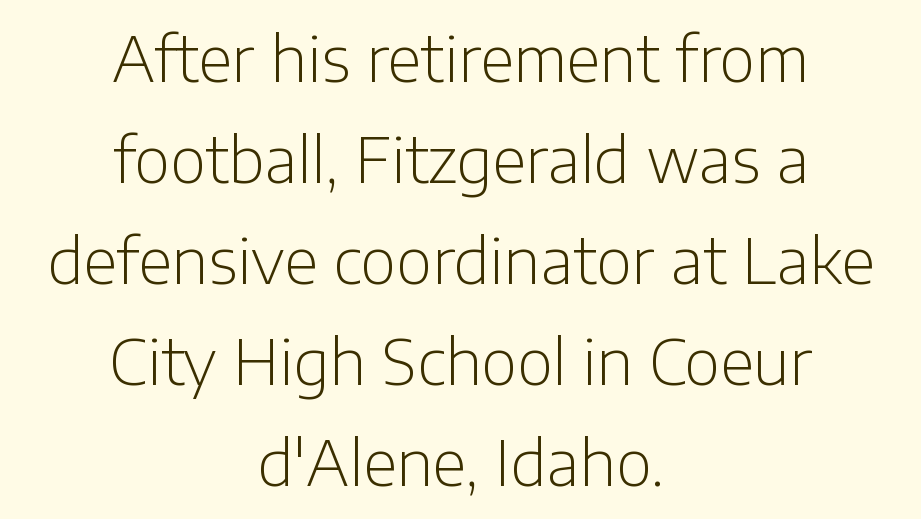
{"serif": "no", "italic": "no", "bold": "no", "weight": "light", "width": "normal", "stroke_contrast": "low", "x_height": "medium", "monospaced": "no", "underline": "no", "align": "center", "line_spacing": "normal", "line_spacing_ratio": 1.63, "letter_spacing": "normal", "letter_spacing_em": 0.0, "glyph_px": 62}
